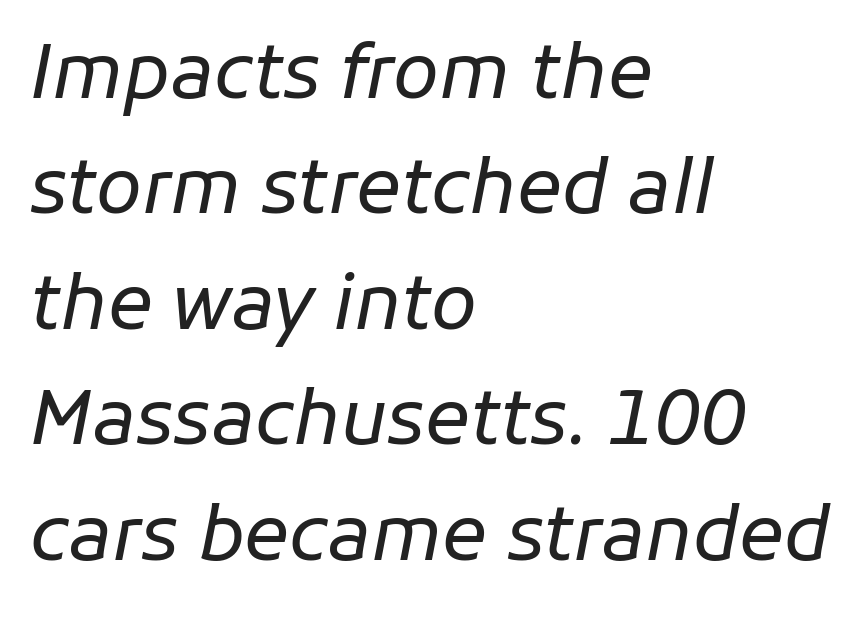
Rows of type keep a routine distance in the vertical direction. Every character sits at an angle, as italics do. Here the glyphs are tracked normally, forming tight word shapes. A light-to-regular cut is what we see here.
